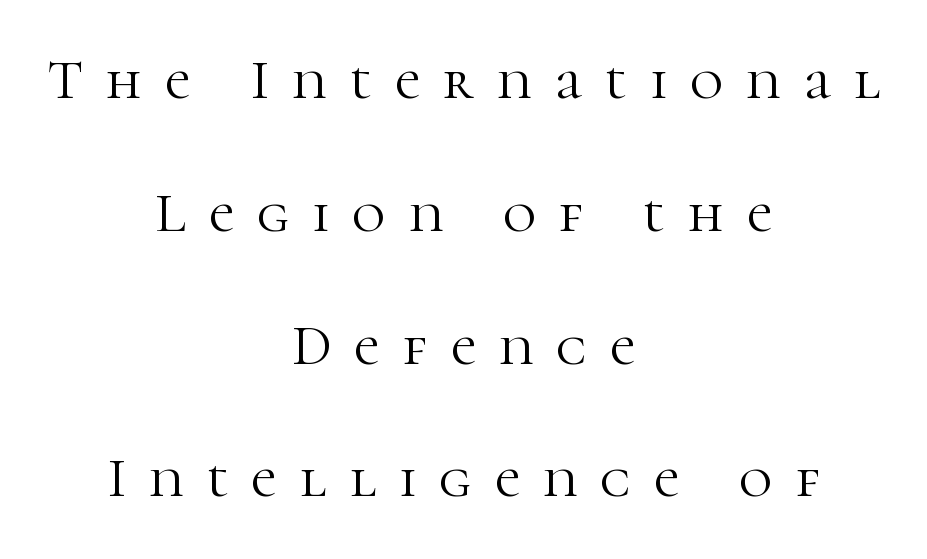
Is the block centered? Yes — each line is placed symmetrically about the middle. Words appear elongated and porous because spacing is wide. This is not heavy type; no bold has been used. Ascenders rise straight up at ninety degrees. The line-height multiplier appears high, well above default. A clean baseline with only descenders dipping below it.
